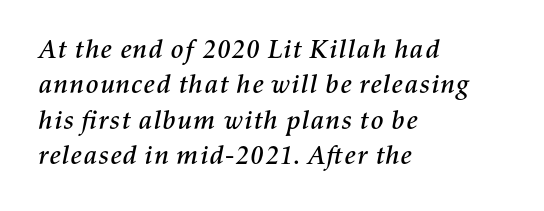
All the whitespace from short lines collects on the right. This block has exactly the height ordinary leading produces. The space beneath each line is pristine and unruled. Each word holds together tightly as a unit, with standard inter-letter gaps. Italic: yes, the glyphs are oblique.
